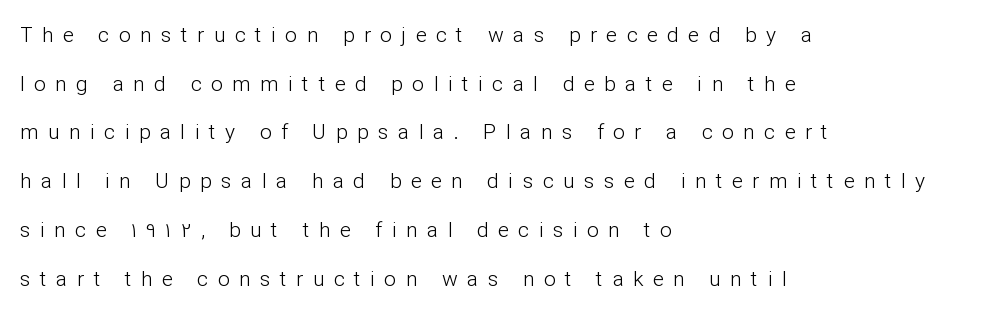
Stems here are at most as thick as an everyday book face. The gaps between neighbouring characters are conspicuously large. Only glyphs here, with clear space below each row. Compared with typical paragraphs, the rows here are farther apart. This sample is left-justified, so line endings fall wherever the words run out. Nope, not italic — everything's standing straight.
